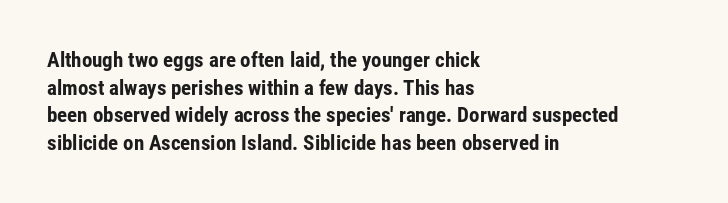
The image shows 21 px bold type, upright; set left-aligned, normal line spacing (1.31x), normal letter spacing, not underlined.
